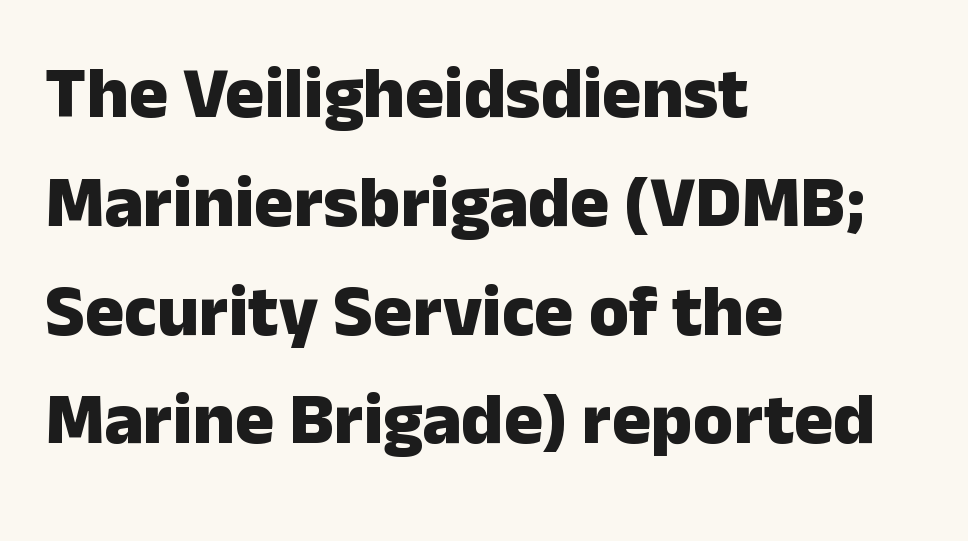
Students, this is bold: see how much ink each stroke carries. One-word summary of the alignment: left. Honestly, the row spacing looks completely unremarkable. Varying glyph widths throughout — classic text-font behaviour. Check the space under the baseline: it is left empty.
